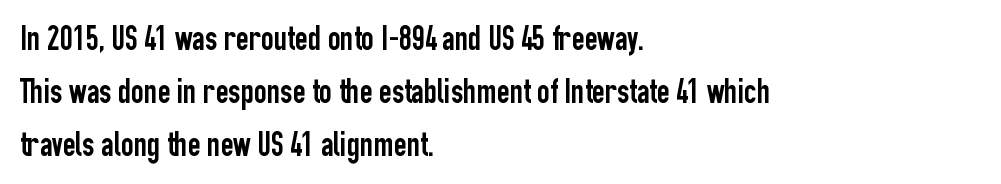
The image shows 35 px condensed sans-serif type, upright; set left-aligned, normal line spacing (1.51x), normal letter spacing, not underlined; low stroke contrast and a medium x-height.
